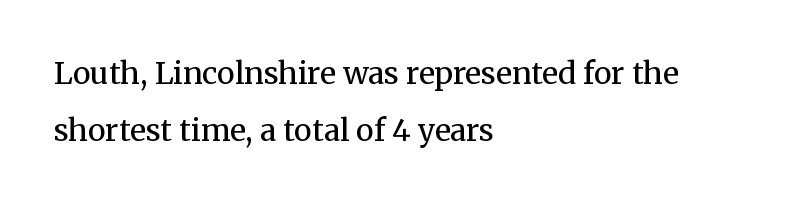
{"serif": "yes", "italic": "no", "bold": "no", "weight": "regular", "width": "normal", "stroke_contrast": "medium", "x_height": "medium", "monospaced": "no", "underline": "no", "align": "left", "line_spacing": "loose", "line_spacing_ratio": 1.9, "letter_spacing": "normal", "letter_spacing_em": 0.0, "glyph_px": 30}
